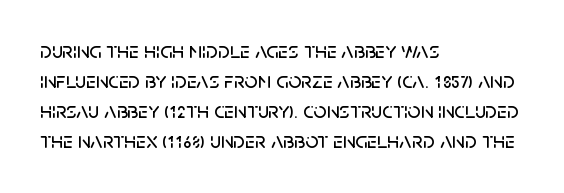
Q: Is the text italic (slanted)? A: No, it is upright.
Q: Is the text underlined? A: No.
Q: How is the paragraph aligned? A: Left-aligned.
Q: Is the spacing between letters normal or unusually wide? A: Normal.
Q: Is the spacing between lines tight, normal or loose? A: Normal.
